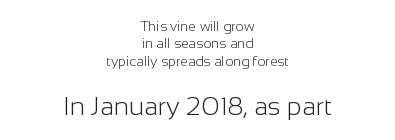
The image shows 26 px text type, upright; set centered, normal line spacing (1.25x), normal letter spacing, not underlined; the second (bottom) block is 1.86x larger.
